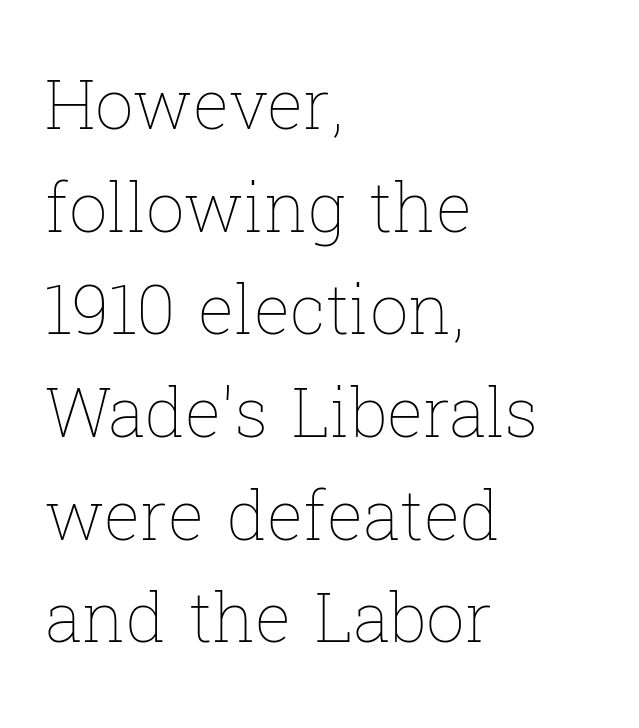
{"italic": "no", "bold": "no", "weight": "thin", "width": "normal", "stroke_contrast": "low", "x_height": "medium", "monospaced": "no", "underline": "no", "align": "left", "line_spacing": "normal", "line_spacing_ratio": 1.51, "letter_spacing": "normal", "letter_spacing_em": 0.0, "glyph_px": 68}
